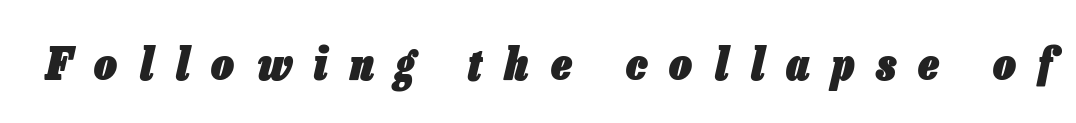
{"italic": "yes", "lean": "right", "slant_degrees": 13, "bold": "yes", "weight": "heavy", "width": "condensed", "stroke_contrast": "low", "x_height": "medium", "monospaced": "no", "underline": "no", "letter_spacing": "wide", "letter_spacing_em": 0.5, "glyph_px": 45}
